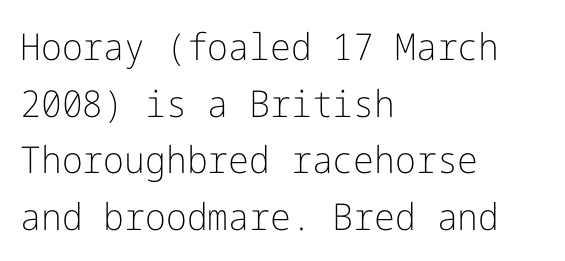
{"serif": "no", "italic": "no", "bold": "no", "weight": "light", "width": "normal", "stroke_contrast": "low", "x_height": "medium", "underline": "no", "align": "left", "line_spacing": "normal", "line_spacing_ratio": 1.53, "letter_spacing": "normal", "letter_spacing_em": 0.0, "glyph_px": 37}
